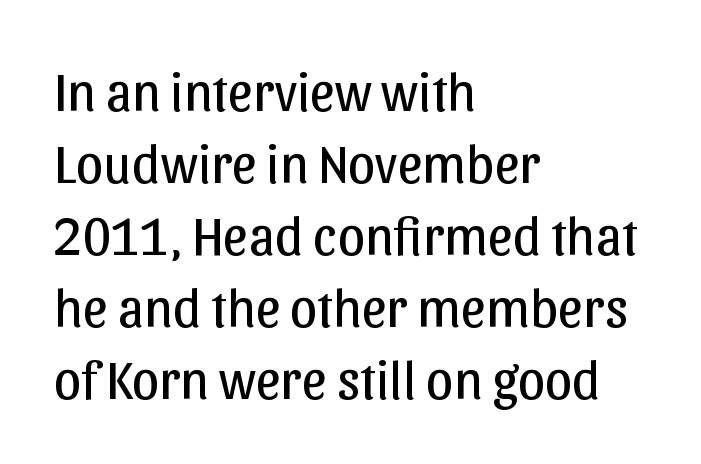
Q: Is the text bold? A: No.
Q: Is the text italic (slanted)? A: No, it is upright.
Q: Is the typeface a serif or a sans-serif typeface? A: Sans-serif.
Q: Is the text underlined? A: No.
Q: How is the paragraph aligned? A: Left-aligned.
Q: Is the spacing between letters normal or unusually wide? A: Normal.
Q: Is the spacing between lines tight, normal or loose? A: Normal.
Q: Width (condensed, normal, or wide)? A: Normal.
Q: Stroke contrast? A: Low.
Q: x-height? A: Medium.
Q: Monospaced? A: No.
